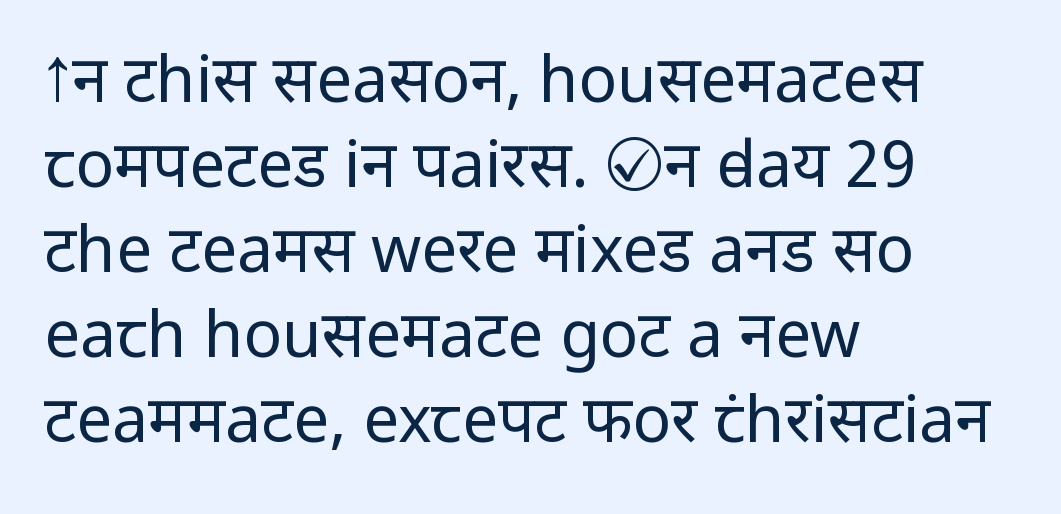
{"serif": "no", "italic": "no", "bold": "no", "weight": "regular", "width": "normal", "stroke_contrast": "low", "x_height": "medium", "monospaced": "no", "underline": "no", "align": "left", "line_spacing": "normal", "line_spacing_ratio": 1.33, "letter_spacing": "normal", "letter_spacing_em": 0.0, "glyph_px": 64}
